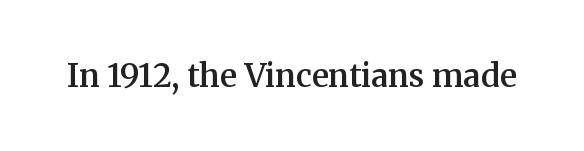
The image shows 32 px semibold serif type, upright; set normal letter spacing, not underlined; medium stroke contrast and a medium x-height.
